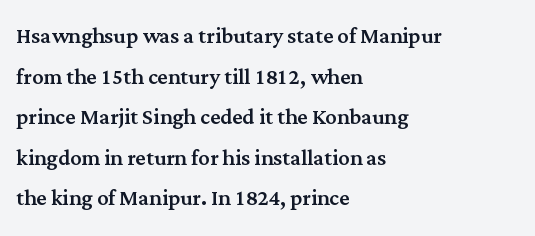
Q: Is the text italic (slanted)? A: No, it is upright.
Q: Is the typeface a serif or a sans-serif typeface? A: Serif.
Q: Is the text underlined? A: No.
Q: How is the paragraph aligned? A: Left-aligned.
Q: Is the spacing between letters normal or unusually wide? A: Normal.
Q: Is the spacing between lines tight, normal or loose? A: Normal.
Q: Width (condensed, normal, or wide)? A: Normal.
Q: Stroke contrast? A: Medium.
Q: x-height? A: Medium.
Q: Monospaced? A: No.
